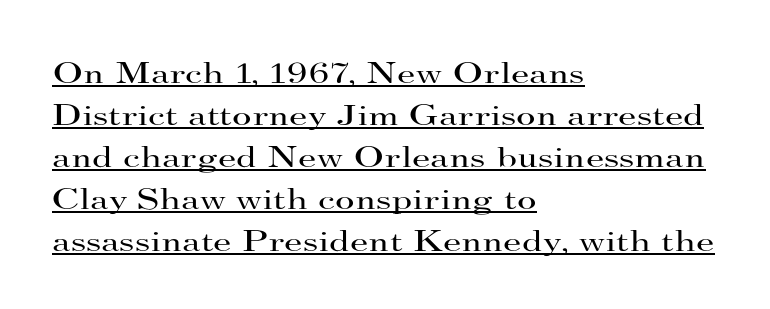
{"serif": "yes", "italic": "no", "bold": "no", "weight": "regular", "width": "wide", "stroke_contrast": "high", "x_height": "small", "monospaced": "no", "underline": "yes", "align": "left", "line_spacing": "normal", "line_spacing_ratio": 1.4, "letter_spacing": "normal", "letter_spacing_em": 0.0, "glyph_px": 30}
